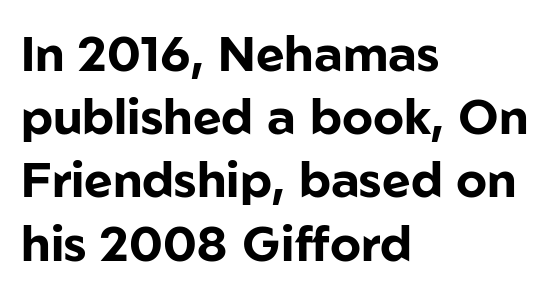
Plain, unruled lines of type. Is this a sans? Yes — the strokes have no serifs. Varying glyph widths throughout — classic text-font behaviour. Here the glyphs are tracked normally, forming tight word shapes. Alignment: flush left.
